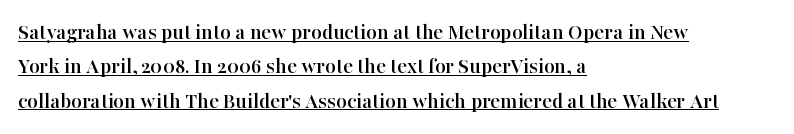
Alignment: flush left. Descenders here cross a horizontal rule under the line. The face used here is rendered with its standard letterfit. Characters remain perfectly vertical along every line. How would I describe the line gaps? Plain and ordinary.
